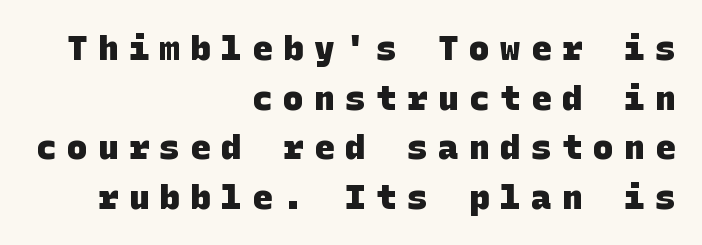
{"serif": "no", "bold": "yes", "weight": "heavy", "width": "normal", "stroke_contrast": "low", "x_height": "large", "underline": "no", "align": "right", "line_spacing": "normal", "line_spacing_ratio": 1.46, "letter_spacing": "wide", "letter_spacing_em": 0.31, "glyph_px": 34}
